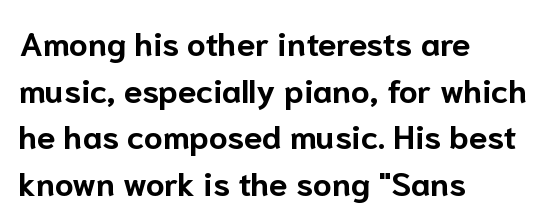
{"serif": "no", "italic": "no", "bold": "yes", "weight": "bold", "width": "normal", "stroke_contrast": "low", "x_height": "medium", "monospaced": "no", "underline": "no", "align": "left", "line_spacing": "normal", "line_spacing_ratio": 1.41, "letter_spacing": "normal", "letter_spacing_em": 0.0, "glyph_px": 33}
